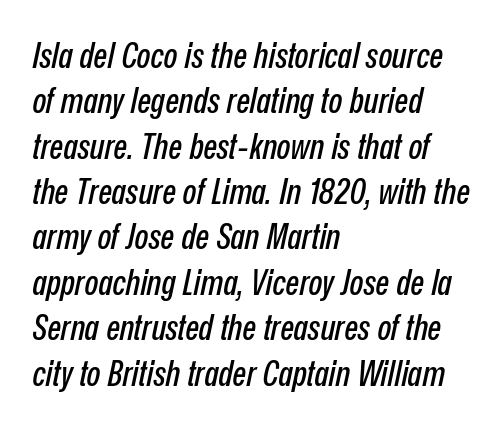
Varying glyph widths throughout — classic text-font behaviour. Quick note: underline off. Notice how the stems are inclined rather than vertical — that's the hallmark of italics. The lines in this sample share a left origin and differ only in where they stop.
